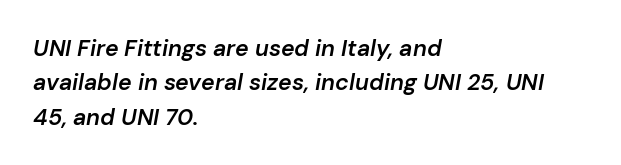
Vertically, the passage feels balanced, rows spaced as you'd expect. Honestly, there is no underline to notice here at all. An italicized treatment has been applied to the whole sample. This sample uses plain, unmodified letter spacing. A classic flush-left, rag-right setting is used for this passage. Stems and bowls a touch heavier than normal — semibold.
